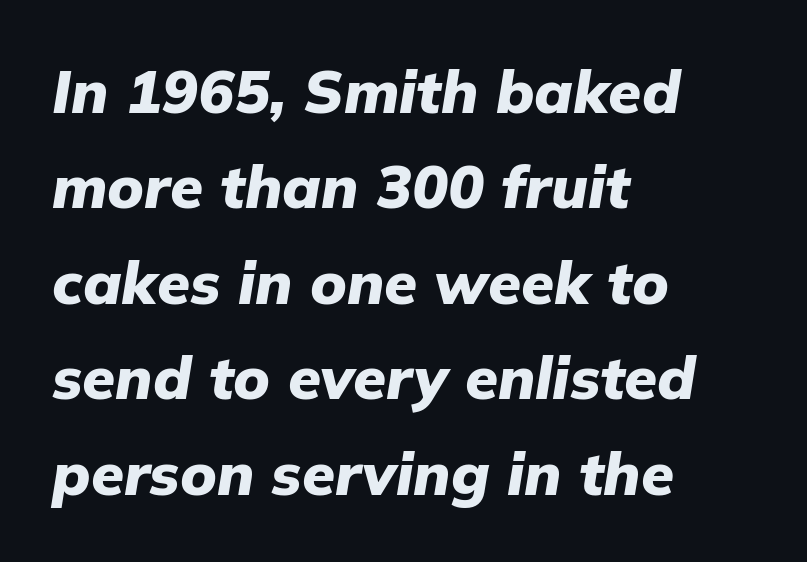
The paragraph has a hard left edge and a soft right edge. Only glyphs here, with clear space below each row. Line spacing here is normal. The axis of the letterforms is tilted away from vertical. This rendering leaves character spacing at its baseline value.
